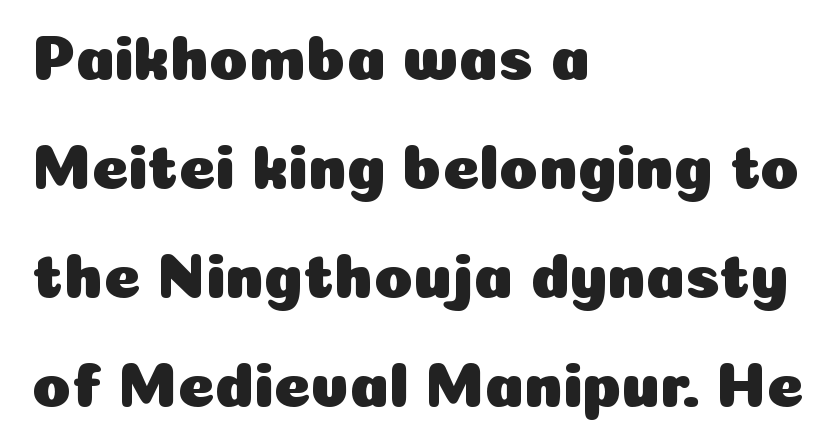
The image shows 63 px sans-serif type, upright; set left-aligned, line spacing 1.73x, normal letter spacing, not underlined; low stroke contrast and a medium x-height.
